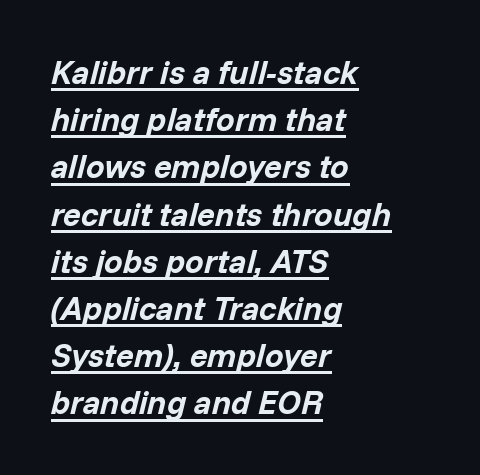
Yep, that's italic — everything's leaning. Does the copy run flush right? No — it runs flush left. Is there an underline? Yes — a line sits under the letters. This sample has the flowing, uneven cadence of proportional lettering. This sample uses plain, unmodified letter spacing.
